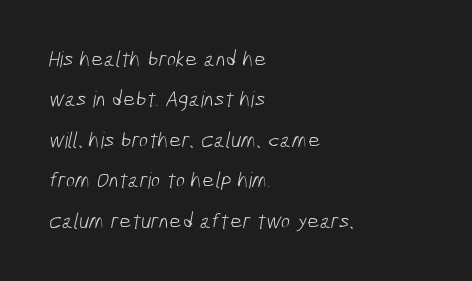
The typesetter chose a ragged-right arrangement here. Is the type heavy? It reads as light-to-regular instead. Nobody touched the tracking dial on this one. Plain, unruled lines of type.
